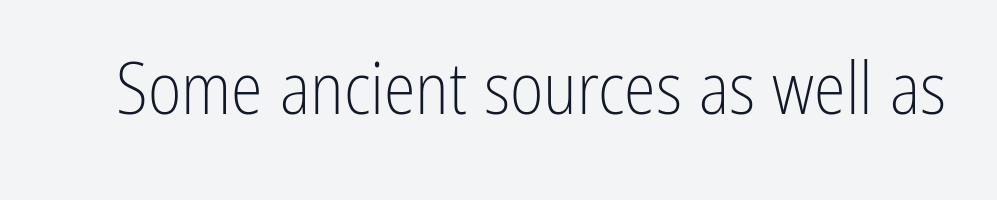
The image shows 72 px light, condensed sans-serif type, upright; set normal letter spacing, not underlined; low stroke contrast and a medium x-height.
